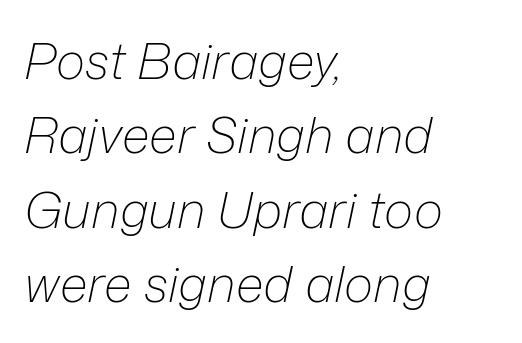
Q: Is the text bold? A: No.
Q: Is the text italic (slanted)? A: Yes, it leans right by about 12 degrees.
Q: Is the text underlined? A: No.
Q: How is the paragraph aligned? A: Left-aligned.
Q: Is the spacing between letters normal or unusually wide? A: Normal.
Q: Is the spacing between lines tight, normal or loose? A: Normal.
Q: Width (condensed, normal, or wide)? A: Normal.
Q: Stroke contrast? A: Low.
Q: x-height? A: Medium.
Q: Monospaced? A: No.
